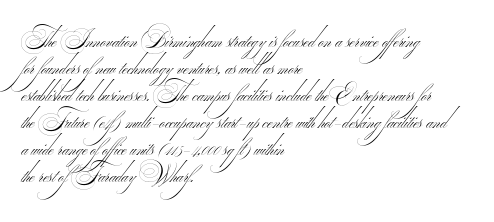
{"bold": "no", "underline": "no", "align": "left", "line_spacing_ratio": 1.23, "letter_spacing": "normal", "letter_spacing_em": 0.0, "glyph_px": 22}
